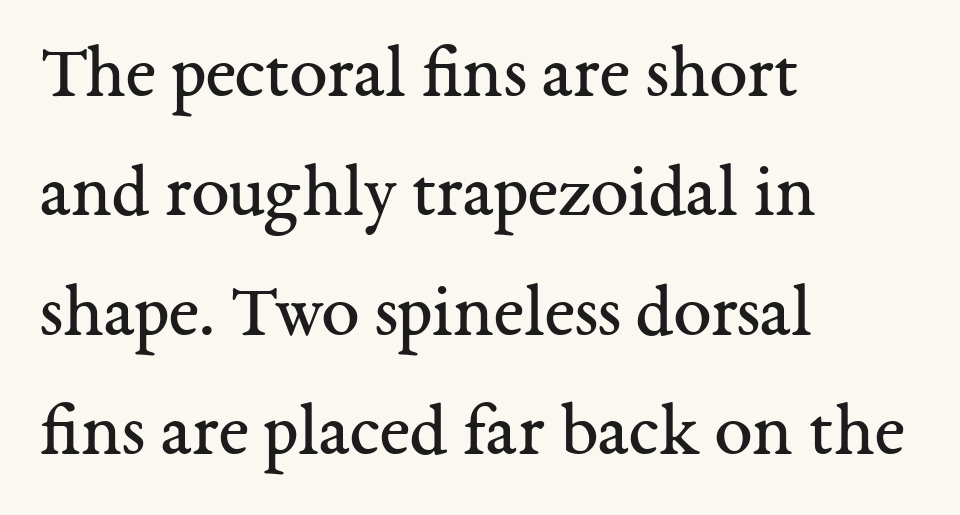
Q: Is the text bold? A: No.
Q: Is the text italic (slanted)? A: No, it is upright.
Q: Is the typeface a serif or a sans-serif typeface? A: Serif.
Q: Is the text underlined? A: No.
Q: How is the paragraph aligned? A: Left-aligned.
Q: Is the spacing between letters normal or unusually wide? A: Normal.
Q: Is the spacing between lines tight, normal or loose? A: Normal.
Q: Width (condensed, normal, or wide)? A: Normal.
Q: Stroke contrast? A: Medium.
Q: x-height? A: Medium.
Q: Monospaced? A: No.
